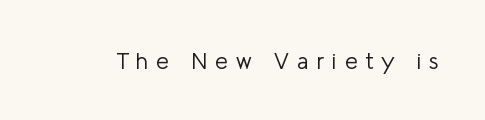
Caption: face not bold, strokes unweighted. This sample uses an upright cut, with every glyph sitting square on the baseline. Any mark beneath the type? The region is blank. This sample uses expanded letter spacing, leaving extra air between glyphs.
